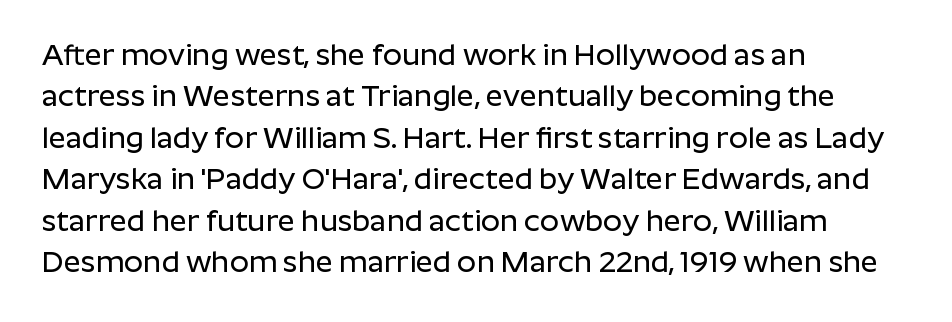
Posture: upright roman. The passage shown is typed in a proportional face where columns would drift. Standard letterfit; no display-style spreading of the glyphs. Glance below the letters and you will spot only blank space.
